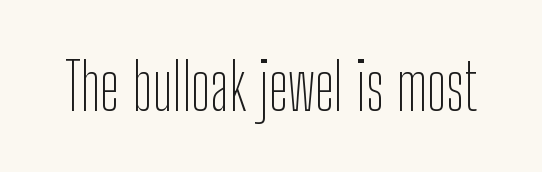
Q: Is the text bold? A: No.
Q: Is the text italic (slanted)? A: No, it is upright.
Q: Is the typeface a serif or a sans-serif typeface? A: Sans-serif.
Q: Is the text underlined? A: No.
Q: Is the spacing between letters normal or unusually wide? A: Normal.
Q: Width (condensed, normal, or wide)? A: Condensed.
Q: Stroke contrast? A: Low.
Q: x-height? A: Medium.
Q: Monospaced? A: No.
